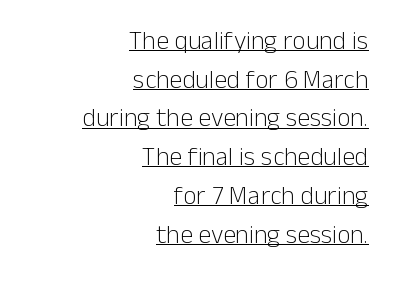
Caption: standard tracking, unaltered. The rag falls on the left side of this text block. On a weight scale, this lands at 450 or below. Compared with undecorated copy, this sample adds a rule below the words. If you measured baseline to baseline, you'd find a middling distance.
